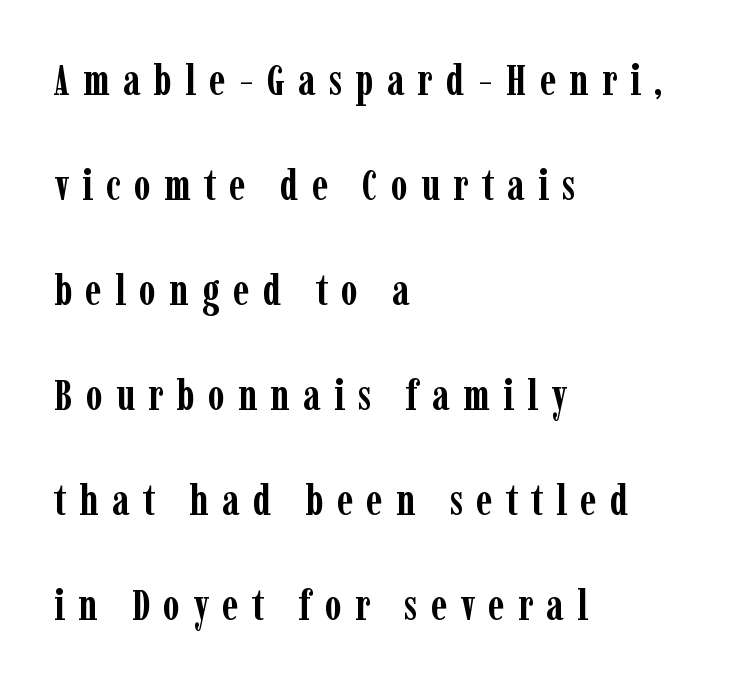
The image shows 43 px semibold, condensed serif type, upright; set left-aligned, loose line spacing (2.44x), unusually wide letter spacing (+0.31 em), not underlined; low stroke contrast and a medium x-height.
